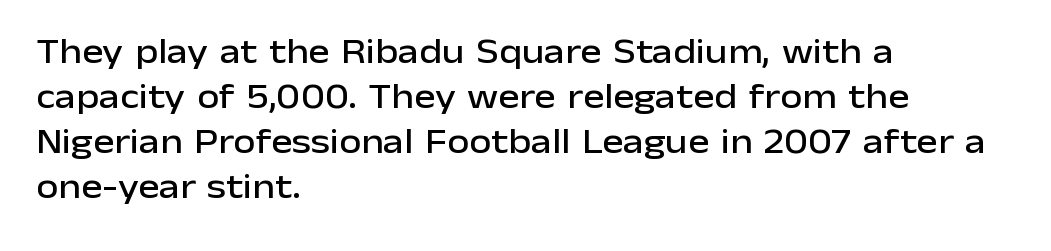
{"serif": "no", "italic": "no", "width": "normal", "stroke_contrast": "low", "x_height": "medium", "monospaced": "no", "underline": "no", "align": "left", "line_spacing": "normal", "line_spacing_ratio": 1.25, "letter_spacing": "normal", "letter_spacing_em": 0.0, "glyph_px": 36}
